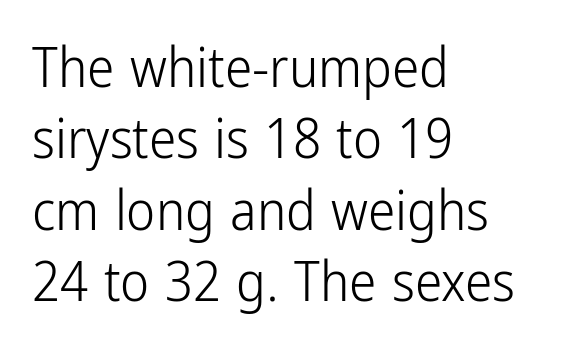
{"serif": "no", "italic": "no", "bold": "no", "weight": "light", "width": "condensed", "stroke_contrast": "low", "x_height": "medium", "monospaced": "no", "underline": "no", "align": "left", "line_spacing": "normal", "line_spacing_ratio": 1.3, "letter_spacing": "normal", "letter_spacing_em": 0.0, "glyph_px": 55}
